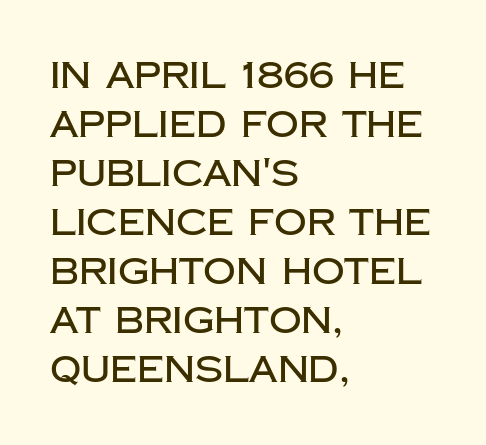
The image shows 36 px sans-serif type, upright; set left-aligned, normal line spacing (1.36x), normal letter spacing, not underlined; low stroke contrast and a large x-height.
